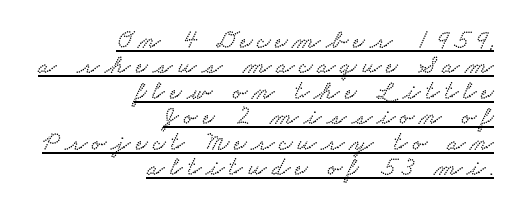
Q: Is the text underlined? A: Yes.
Q: How is the paragraph aligned? A: Right-aligned.
Q: Is the spacing between letters normal or unusually wide? A: Unusually wide.
Q: Is the spacing between lines tight, normal or loose? A: Tight.
